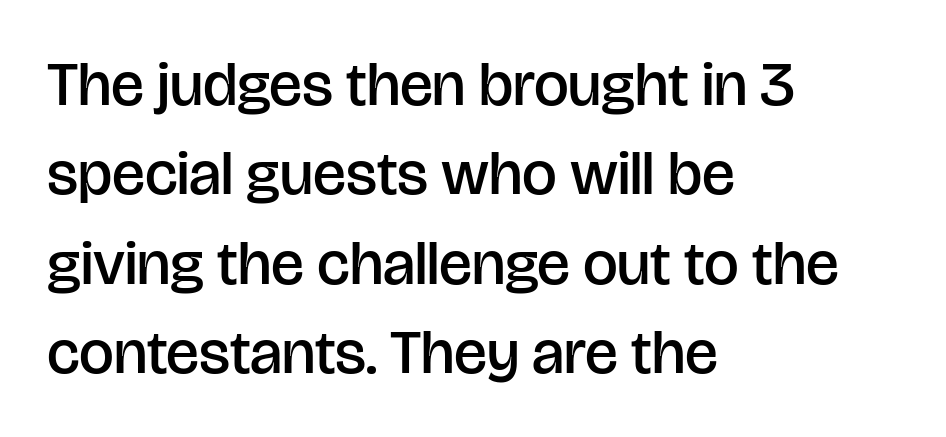
Visually the block forms a straight wall on the left and a jagged coastline on the right. How are the letters spaced? Ordinarily, with no added tracking. The area under the type is left untouched. Set as a demibold, roughly 600 on the weight scale. Upright lettering throughout.
